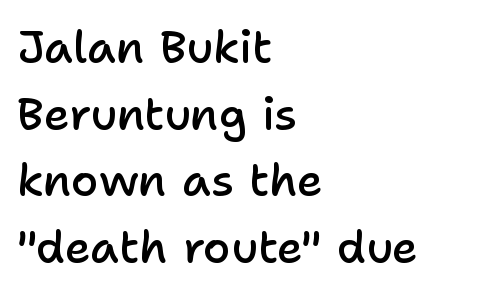
The image shows 45 px semibold sans-serif type, upright; set left-aligned, normal line spacing (1.48x), normal letter spacing, not underlined; low stroke contrast and a medium x-height.
